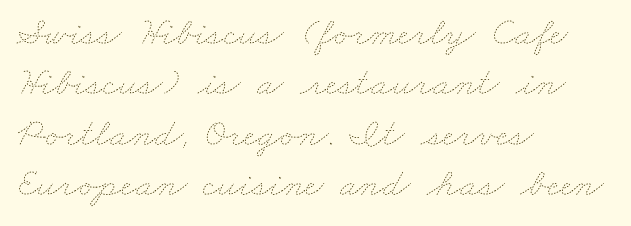
{"bold": "no", "weight": "thin", "width": "wide", "stroke_contrast": "low", "x_height": "small", "monospaced": "no", "underline": "no", "align": "left", "line_spacing": "normal", "line_spacing_ratio": 1.26, "letter_spacing": "normal", "letter_spacing_em": 0.0, "glyph_px": 40}
